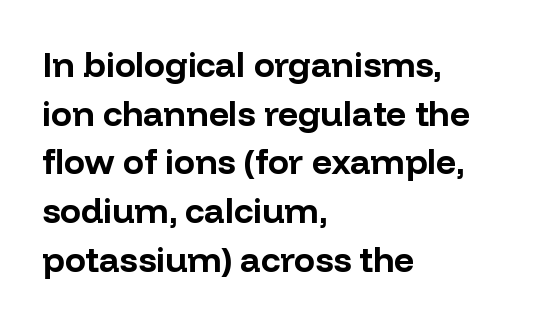
The image shows 35 px bold sans-serif type, upright; set left-aligned, normal line spacing (1.39x), normal letter spacing, not underlined; low stroke contrast and a medium x-height.
